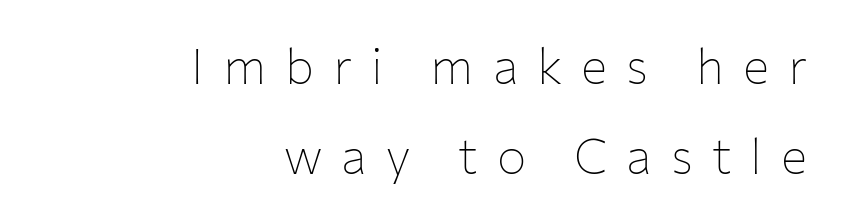
Q: Is the text bold? A: No.
Q: Is the text italic (slanted)? A: No, it is upright.
Q: Is the typeface a serif or a sans-serif typeface? A: Sans-serif.
Q: Is the text underlined? A: No.
Q: How is the paragraph aligned? A: Right-aligned.
Q: Is the spacing between letters normal or unusually wide? A: Unusually wide.
Q: Width (condensed, normal, or wide)? A: Normal.
Q: Stroke contrast? A: Low.
Q: x-height? A: Medium.
Q: Monospaced? A: No.
